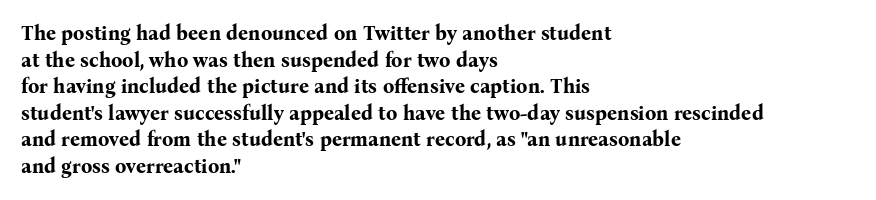
Q: Is the text bold? A: Yes.
Q: Is the text italic (slanted)? A: No, it is upright.
Q: Is the text underlined? A: No.
Q: How is the paragraph aligned? A: Left-aligned.
Q: Is the spacing between letters normal or unusually wide? A: Normal.
Q: Is the spacing between lines tight, normal or loose? A: Normal.
